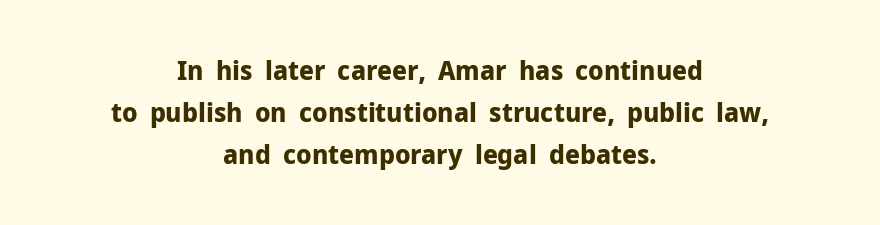
The image shows 27 px bold type, upright; set centered, normal line spacing (1.56x), normal letter spacing, not underlined.
